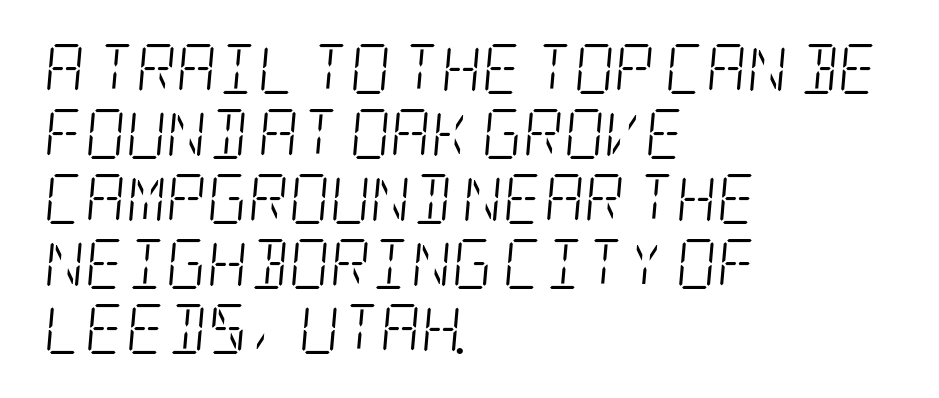
{"serif": "yes", "italic": "yes", "lean": "right", "slant_degrees": 5, "bold": "no", "weight": "light", "width": "condensed", "stroke_contrast": "low", "x_height": "large", "underline": "no", "align": "left", "line_spacing": "normal", "line_spacing_ratio": 1.3, "letter_spacing": "normal", "letter_spacing_em": 0.0, "glyph_px": 50}
